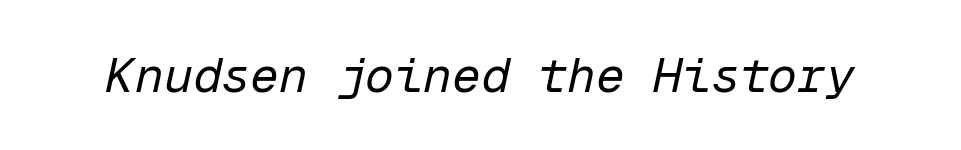
Compared with ordinary roman type, these characters are visibly tilted. Tracking value appears to be zero — textbook default spacing. Spacing verdict: monospaced, one width for all characters. The passage shown is not underscored anywhere. No heavy texture on the line: the type isn't bold.
